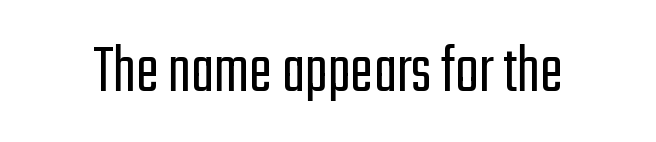
On a weight scale, this lands at 450 or below. In terms of posture, this sample is upright. Tracking value appears to be zero — textbook default spacing. Typographically, this falls in the sans-serif category. Glance below the letters and you will spot only blank space. Do the characters align in a grid? No, the font is proportional.
